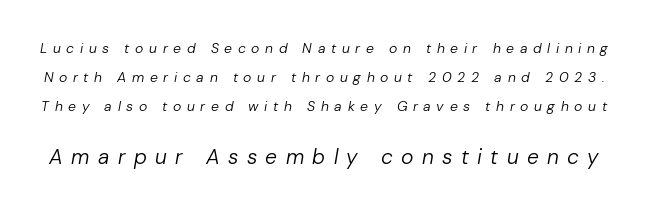
Q: Is the text bold? A: No.
Q: Is the text italic (slanted)? A: Yes, it leans right by about 10 degrees.
Q: Is the text underlined? A: No.
Q: Is the spacing between letters normal or unusually wide? A: Unusually wide.
Q: Is the spacing between lines tight, normal or loose? A: Loose.
Q: Which block of text is set in a larger size, the first (top) or the second (bottom)? A: The second (bottom) one.
